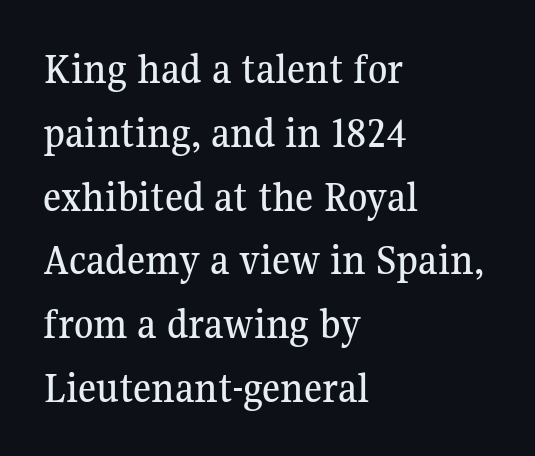
{"serif": "yes", "italic": "no", "width": "normal", "stroke_contrast": "medium", "x_height": "medium", "monospaced": "no", "underline": "no", "align": "left", "line_spacing": "normal", "line_spacing_ratio": 1.45, "letter_spacing": "normal", "letter_spacing_em": 0.0, "glyph_px": 44}
